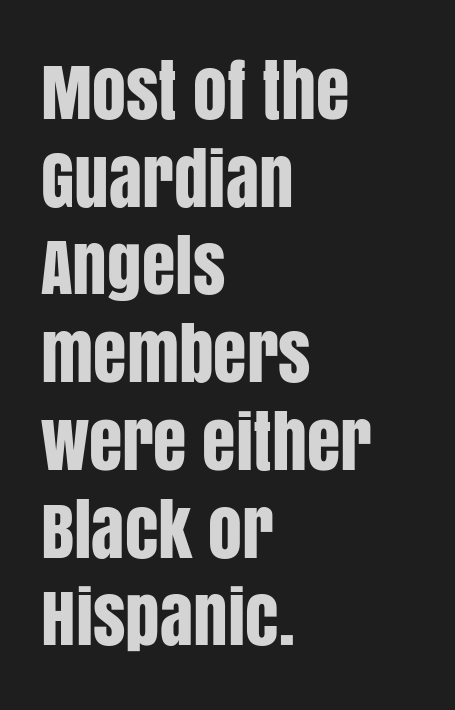
Q: Is the text italic (slanted)? A: No, it is upright.
Q: Is the typeface a serif or a sans-serif typeface? A: Sans-serif.
Q: Is the text underlined? A: No.
Q: How is the paragraph aligned? A: Left-aligned.
Q: Is the spacing between letters normal or unusually wide? A: Normal.
Q: Is the spacing between lines tight, normal or loose? A: Normal.
Q: Width (condensed, normal, or wide)? A: Condensed.
Q: Stroke contrast? A: Low.
Q: x-height? A: Large.
Q: Monospaced? A: No.
